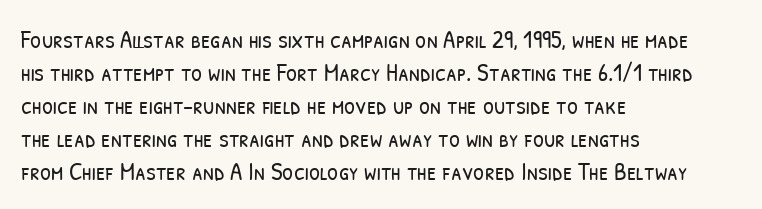
Q: Is the text bold? A: No.
Q: Is the text underlined? A: No.
Q: How is the paragraph aligned? A: Left-aligned.
Q: Is the spacing between letters normal or unusually wide? A: Normal.
Q: Is the spacing between lines tight, normal or loose? A: Normal.
